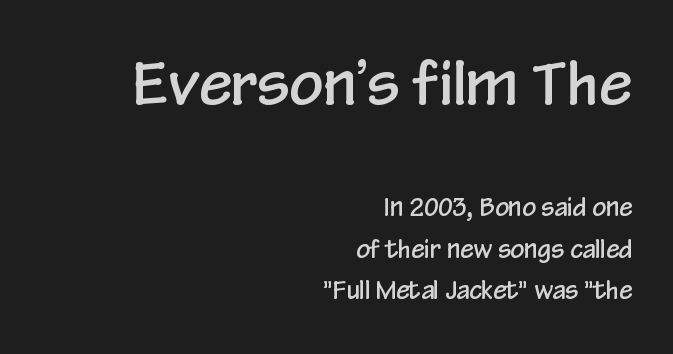
The image shows 59 px condensed sans-serif type, upright; set right-aligned, line spacing 1.73x, normal letter spacing, not underlined; the first (top) block is 2.46x larger; low stroke contrast and a medium x-height.
